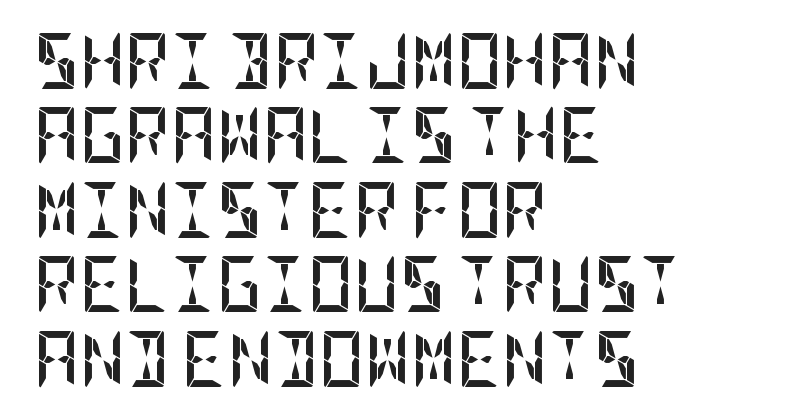
Leftover space on each line is placed entirely after the last word. Is there any slant? The stems are plumb. I'd call this a sans setting — the letters go barefoot. Tracking here is standard; glyphs follow each other at the usual distance. The strip under each line holds only bare page. Honestly, the row spacing looks completely unremarkable.
